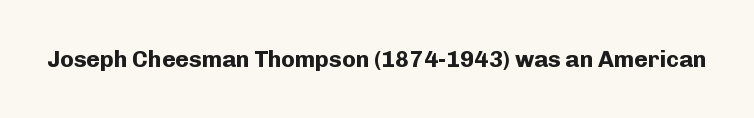
Q: Is the text bold? A: Yes.
Q: Is the text italic (slanted)? A: No, it is upright.
Q: Is the text underlined? A: No.
Q: Is the spacing between letters normal or unusually wide? A: Normal.
